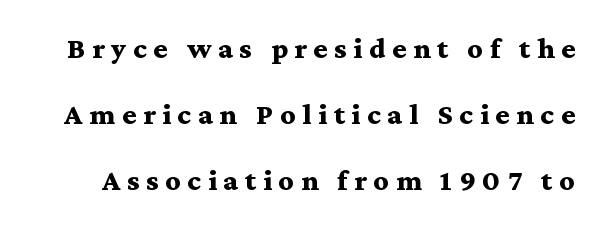
Emphasis by weight is at full strength: bold. The passage shown has open, widely tracked lettering throughout. Type style note: has serifs. The vertical gap from one line to the next is large. The font's upright variant was chosen for this text.
